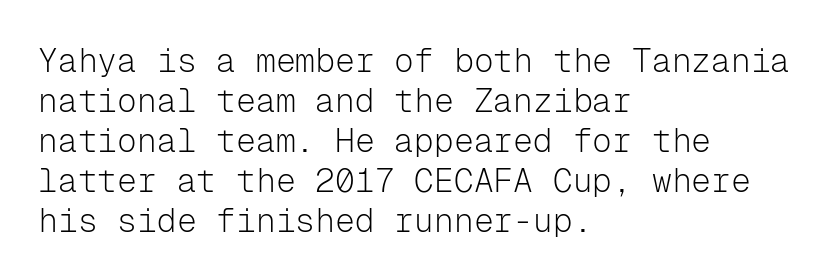
Q: Is the text bold? A: No.
Q: Is the text italic (slanted)? A: No, it is upright.
Q: Is the typeface a serif or a sans-serif typeface? A: Sans-serif.
Q: Is the text underlined? A: No.
Q: How is the paragraph aligned? A: Left-aligned.
Q: Is the spacing between letters normal or unusually wide? A: Normal.
Q: Width (condensed, normal, or wide)? A: Normal.
Q: Stroke contrast? A: Low.
Q: x-height? A: Medium.
Q: Monospaced? A: Yes.
